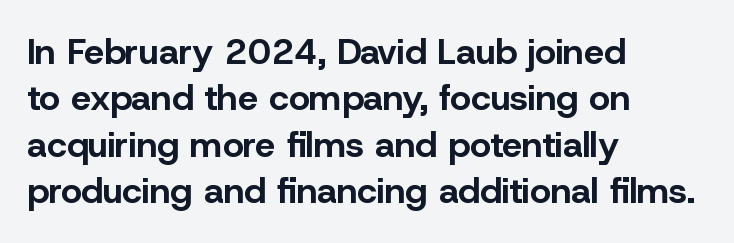
The image shows 36 px bold sans-serif type, upright; set left-aligned, normal line spacing (1.29x), normal letter spacing, not underlined; low stroke contrast and a medium x-height.
